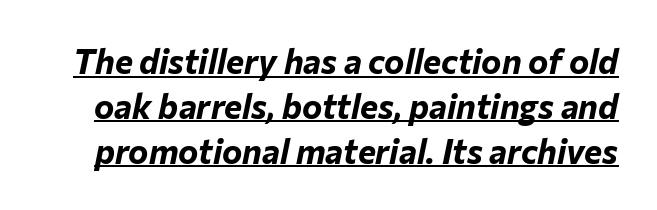
Q: Is the text bold? A: Yes.
Q: Is the text italic (slanted)? A: Yes, it leans right by about 12 degrees.
Q: Is the text underlined? A: Yes.
Q: Is the spacing between letters normal or unusually wide? A: Normal.
Q: Is the spacing between lines tight, normal or loose? A: Normal.
Q: Width (condensed, normal, or wide)? A: Normal.
Q: Stroke contrast? A: Low.
Q: x-height? A: Medium.
Q: Monospaced? A: No.
